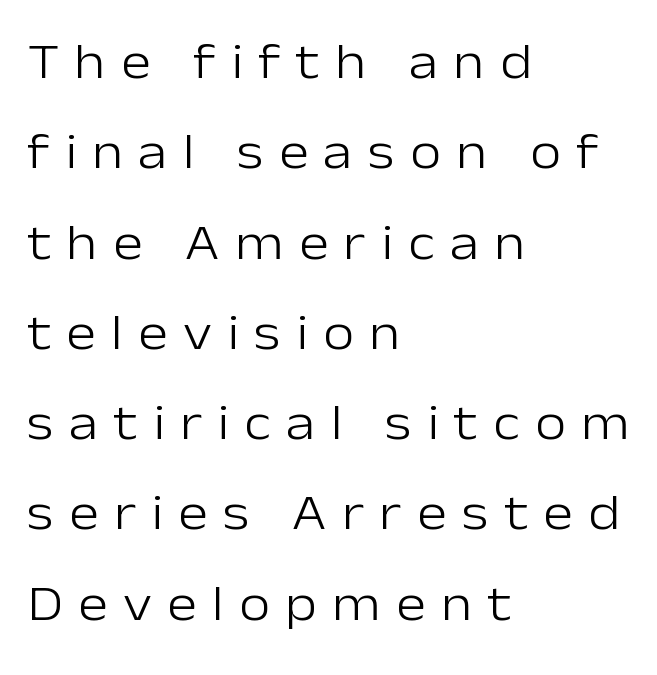
The image shows 51 px light sans-serif type, upright; set left-aligned, line spacing 1.77x, unusually wide letter spacing (+0.3 em), not underlined; low stroke contrast and a medium x-height.
